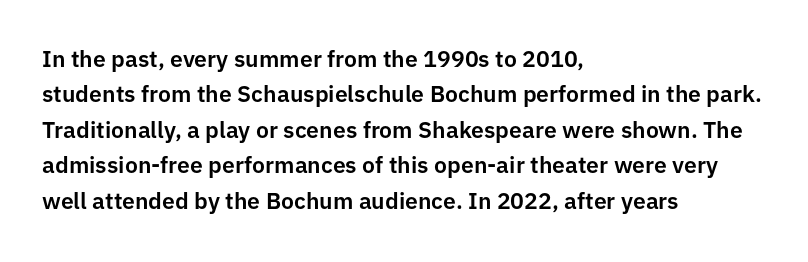
The image shows 23 px text type, upright; set left-aligned, normal line spacing (1.54x), normal letter spacing, not underlined.
